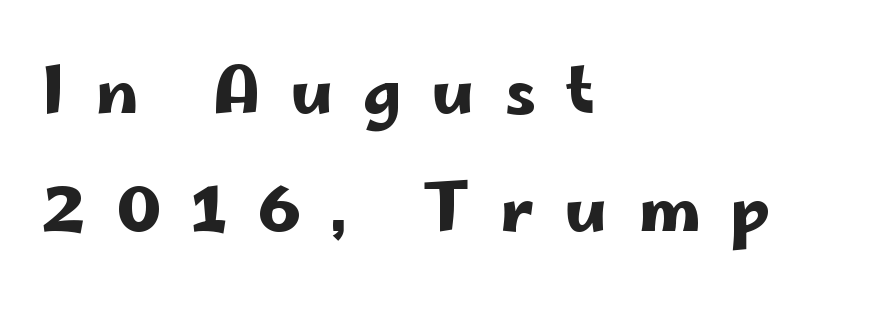
Q: Is the text italic (slanted)? A: No, it is upright.
Q: Is the typeface a serif or a sans-serif typeface? A: Sans-serif.
Q: Is the text underlined? A: No.
Q: How is the paragraph aligned? A: Left-aligned.
Q: Is the spacing between letters normal or unusually wide? A: Unusually wide.
Q: Width (condensed, normal, or wide)? A: Wide.
Q: Stroke contrast? A: Low.
Q: x-height? A: Small.
Q: Monospaced? A: No.
